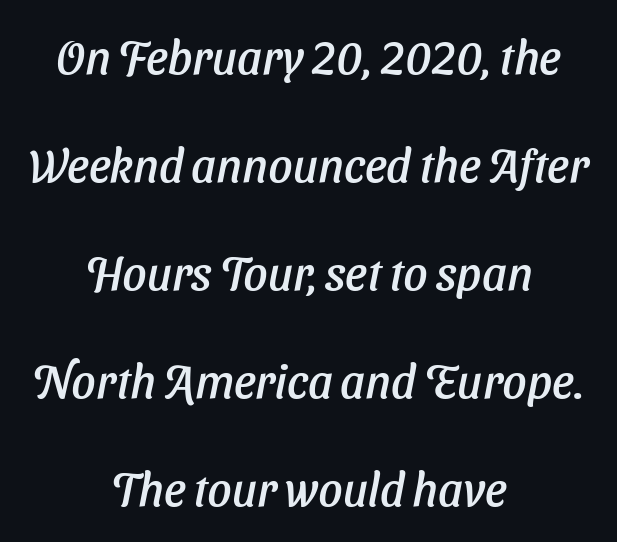
The image shows 47 px text type; set centered, loose line spacing (2.3x), normal letter spacing, not underlined; low stroke contrast and a medium x-height.
